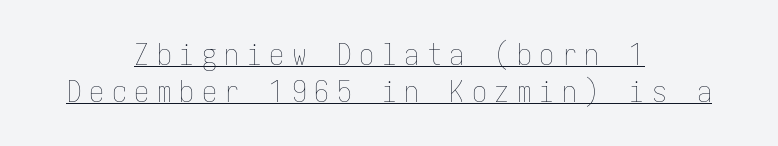
The image shows 30 px thin, condensed type, upright; set centered, line spacing 1.22x, unusually wide letter spacing (+0.25 em), underlined; low stroke contrast and a medium x-height.
